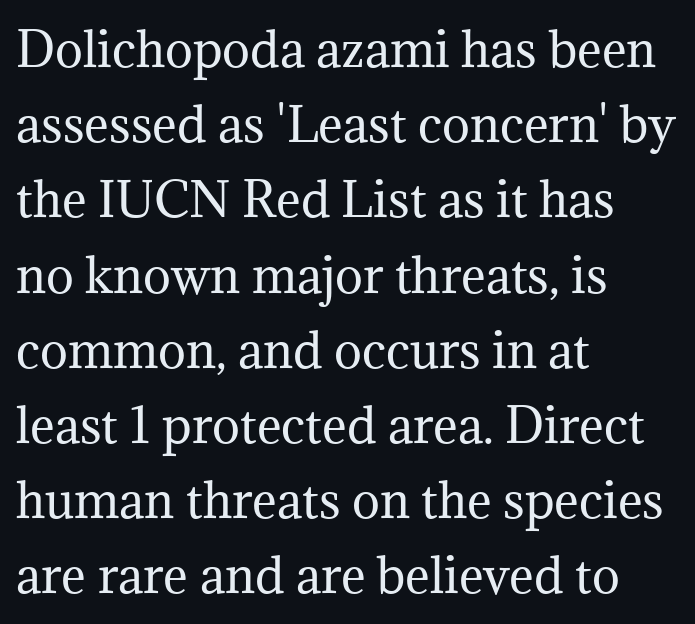
Q: Is the text bold? A: No.
Q: Is the text italic (slanted)? A: No, it is upright.
Q: Is the typeface a serif or a sans-serif typeface? A: Serif.
Q: Is the text underlined? A: No.
Q: How is the paragraph aligned? A: Left-aligned.
Q: Is the spacing between letters normal or unusually wide? A: Normal.
Q: Is the spacing between lines tight, normal or loose? A: Normal.
Q: Width (condensed, normal, or wide)? A: Normal.
Q: Stroke contrast? A: Medium.
Q: x-height? A: Medium.
Q: Monospaced? A: No.
